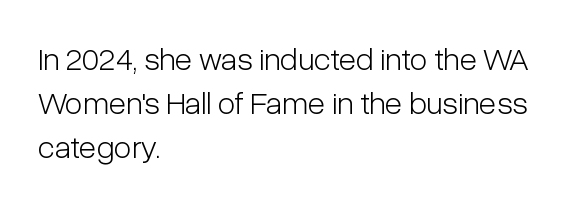
The image shows 32 px light, condensed sans-serif type, upright; set left-aligned, normal line spacing (1.38x), normal letter spacing, not underlined; low stroke contrast and a medium x-height.
